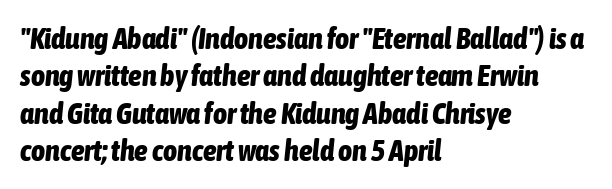
Q: Is the text bold? A: Yes.
Q: Is the text italic (slanted)? A: Yes, it leans right by about 6 degrees.
Q: Is the text underlined? A: No.
Q: How is the paragraph aligned? A: Left-aligned.
Q: Is the spacing between letters normal or unusually wide? A: Normal.
Q: Is the spacing between lines tight, normal or loose? A: Normal.
Q: Width (condensed, normal, or wide)? A: Condensed.
Q: Stroke contrast? A: Low.
Q: x-height? A: Medium.
Q: Monospaced? A: No.
